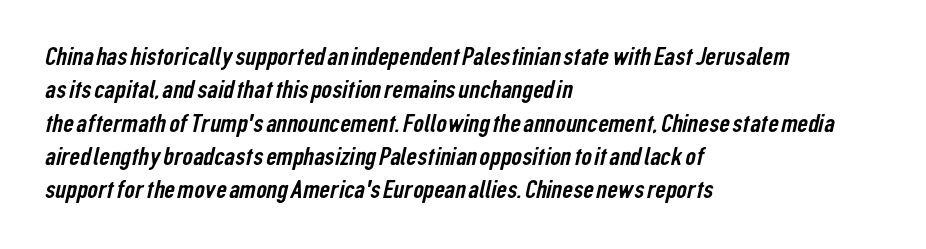
The designer left line spacing at the default. Horizontal alignment here is leftward, the default for most running prose. The strip under each line holds only bare page. In terms of letterspacing, this is plain default setting.
